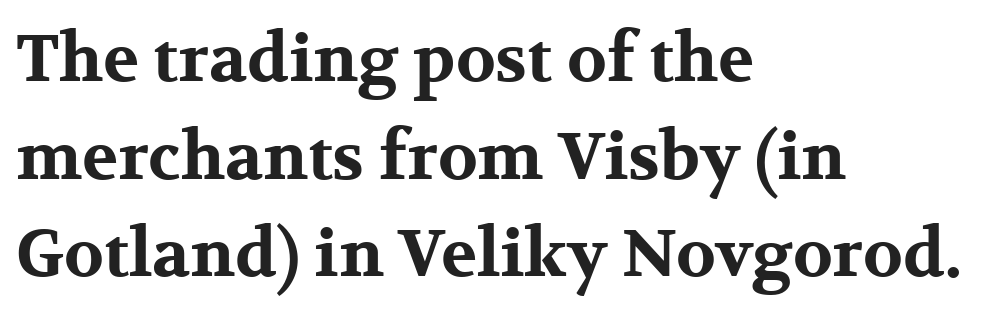
Upright lettering throughout. Where is the straight margin? On the left. Here the designer chose a conventional face with non-uniform glyph widths. You can tell from the footed stems that serif type was used. Each row of text sits above clean, open space.
